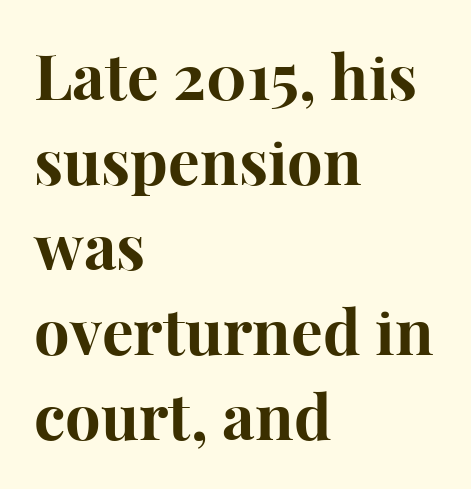
The image shows 63 px bold serif type, upright; set left-aligned, normal line spacing (1.35x), normal letter spacing, not underlined; high stroke contrast and a medium x-height.
